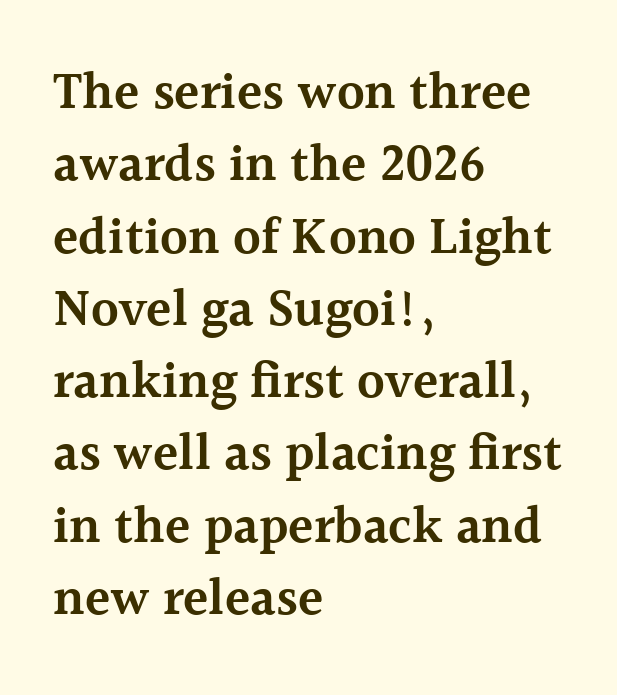
The image shows 52 px semibold serif type, upright; set left-aligned, normal line spacing (1.39x), normal letter spacing, not underlined; a medium x-height.
